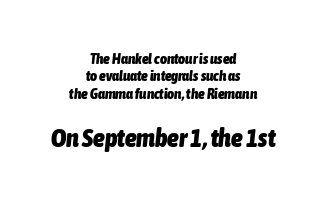
Q: Is the text bold? A: Yes.
Q: Is the text italic (slanted)? A: Yes, it leans right by about 6 degrees.
Q: Is the text underlined? A: No.
Q: How is the paragraph aligned? A: Centered.
Q: Is the spacing between letters normal or unusually wide? A: Normal.
Q: Which block of text is set in a larger size, the first (top) or the second (bottom)? A: The second (bottom) one.
